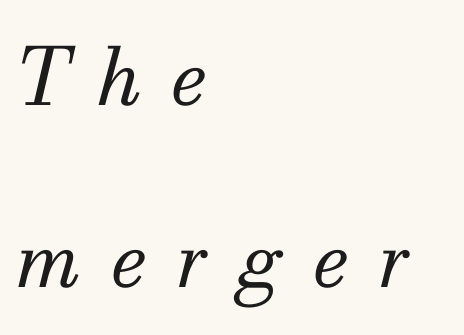
{"serif": "yes", "italic": "yes", "lean": "right", "slant_degrees": 13, "bold": "no", "weight": "regular", "width": "normal", "stroke_contrast": "medium", "x_height": "small", "monospaced": "no", "underline": "no", "align": "left", "line_spacing": "loose", "line_spacing_ratio": 2.3, "letter_spacing": "wide", "letter_spacing_em": 0.37, "glyph_px": 79}
